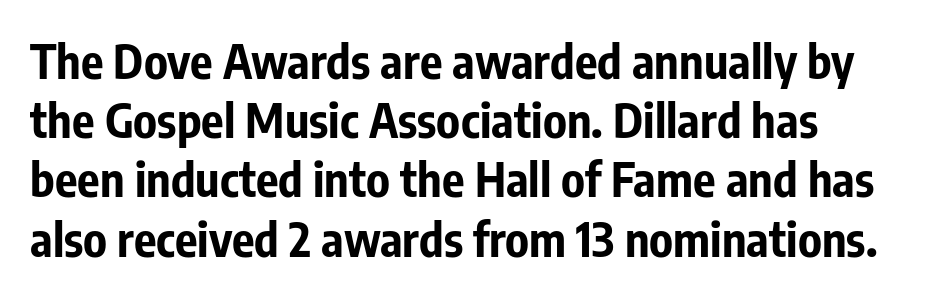
In terms of letterspacing, this is plain default setting. The passage shown is typed in a proportional face where columns would drift. This sample uses an upright cut, with every glyph sitting square on the baseline. Is there much room between lines? A standard amount, neither cramped nor airy.
